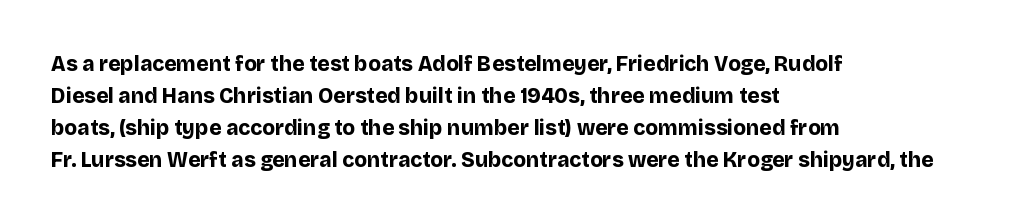
The image shows 21 px bold type, upright; set left-aligned, normal line spacing (1.52x), normal letter spacing, not underlined.
